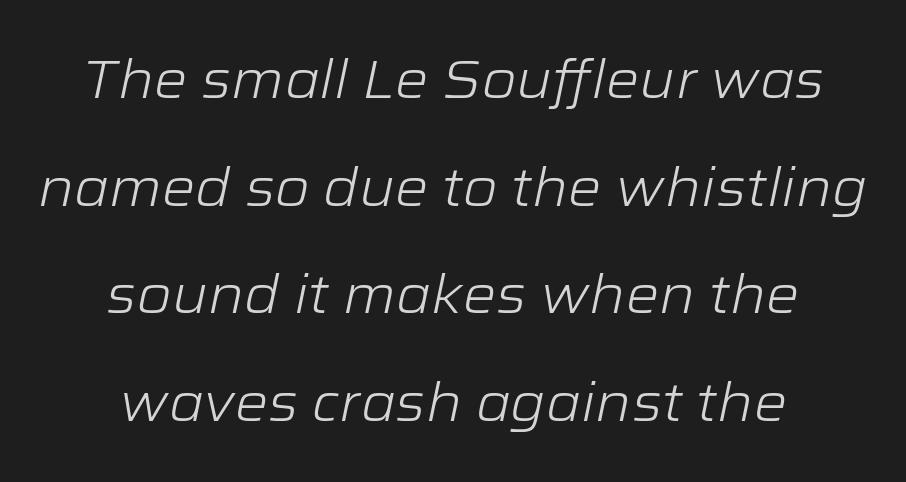
The setting favours the middle, as headings and verse often do. No letter is thick-stroked: the sample isn't bold. This rendering features lettering with no underline. Default kerning and tracking; the words read as compact shapes. Does the lettering tilt? It does — this is italic. The block of text is sparse from top to bottom, with ample space between rows.
